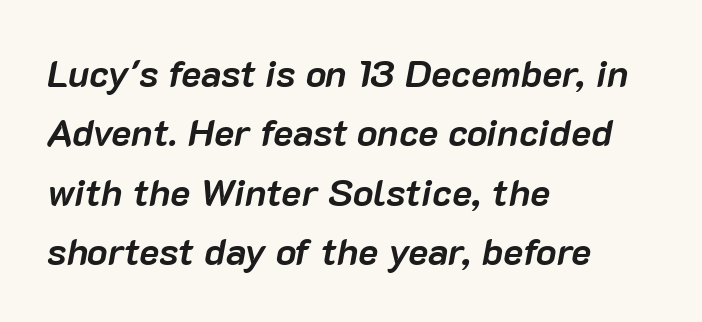
The image shows 38 px semibold type, italic (leaning right); set left-aligned, normal line spacing (1.56x), normal letter spacing, not underlined; low stroke contrast and a medium x-height.
